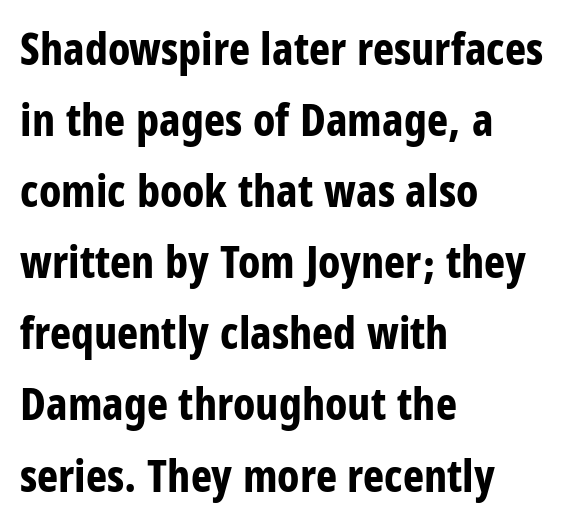
Italic: no, the glyphs are upright roman. Notice how thick the strokes are: this is what a full bold looks like. Bare-footed words on every line. Compared with a centered layout, this one pins lines to the left instead.
